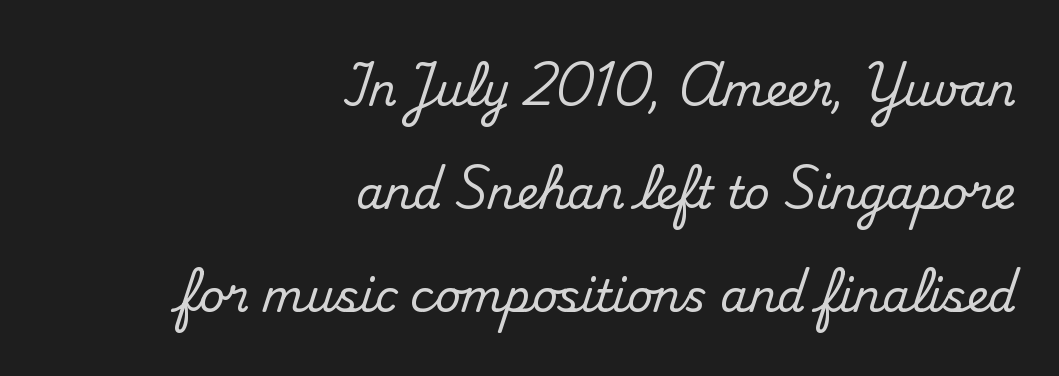
The image shows 44 px serif type; set right-aligned, loose line spacing (2.34x), normal letter spacing, not underlined; medium stroke contrast and a small x-height.
